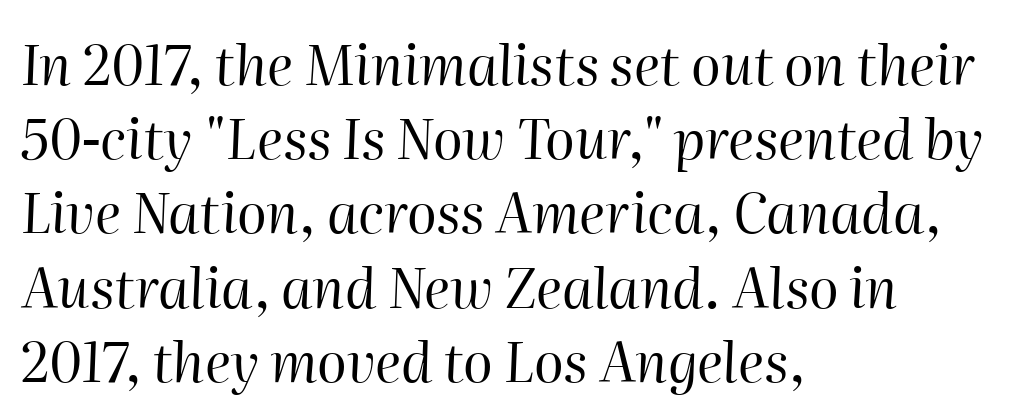
The image shows 55 px regular-weight type, italic (leaning right); set left-aligned, normal line spacing (1.35x), normal letter spacing, not underlined; high stroke contrast and a medium x-height.
